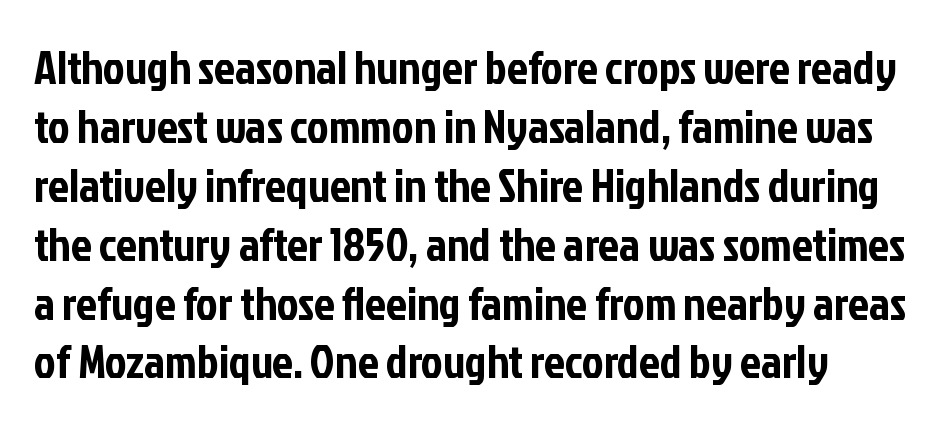
The letters sit at their default tracking, neither squeezed nor spread. The face used here is proportionally spaced, like ordinary book or web type. Regarding serifs, this sample does without them. Every stem runs plumb, perpendicular to the baseline. The baseline area is clear.
